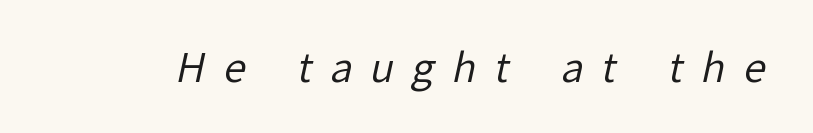
The image shows 40 px regular-weight sans-serif type; set unusually wide letter spacing (+0.45 em), not underlined; low stroke contrast and a medium x-height.
